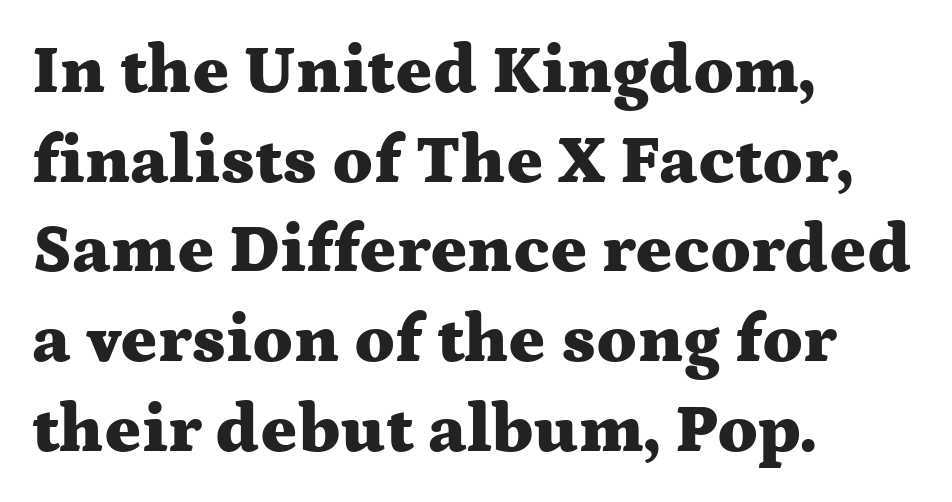
The image shows 69 px heavy, wide serif type, upright; set left-aligned, normal line spacing (1.3x), normal letter spacing, not underlined; medium stroke contrast and a medium x-height.
